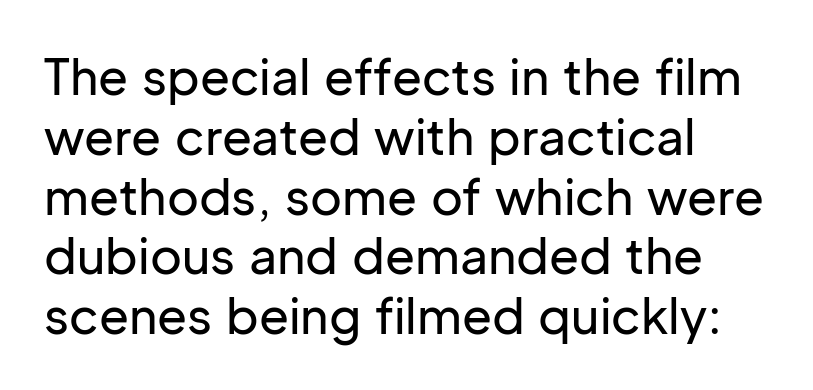
The image shows 49 px sans-serif type, upright; set left-aligned, line spacing 1.22x, normal letter spacing, not underlined; low stroke contrast and a medium x-height.
